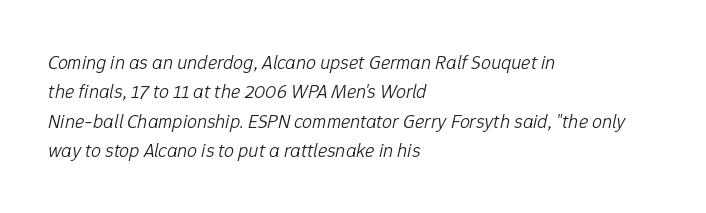
Q: Is the text bold? A: No.
Q: Is the text italic (slanted)? A: Yes, it leans right by about 12 degrees.
Q: Is the text underlined? A: No.
Q: How is the paragraph aligned? A: Left-aligned.
Q: Is the spacing between letters normal or unusually wide? A: Normal.
Q: Is the spacing between lines tight, normal or loose? A: Normal.
